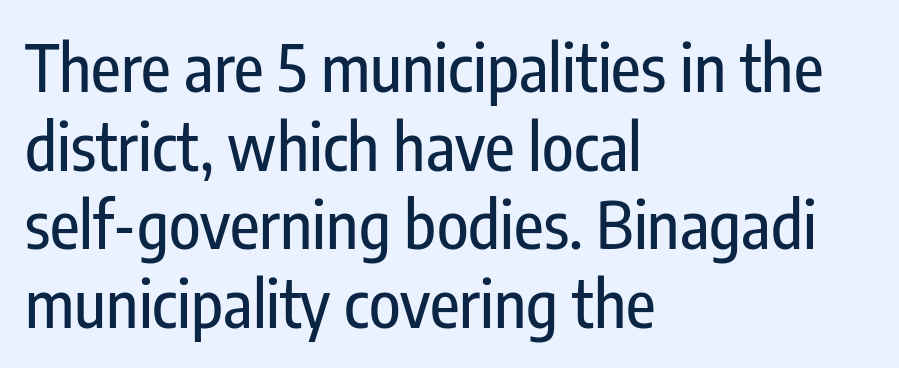
{"serif": "no", "italic": "no", "width": "condensed", "stroke_contrast": "low", "x_height": "medium", "monospaced": "no", "underline": "no", "align": "left", "line_spacing_ratio": 1.21, "letter_spacing": "normal", "letter_spacing_em": 0.0, "glyph_px": 65}
